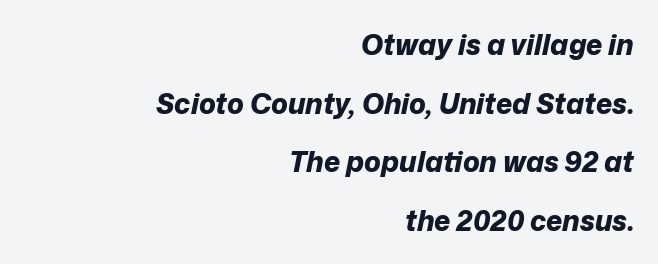
{"italic": "yes", "lean": "right", "slant_degrees": 12, "bold": "yes", "weight": "bold", "width": "normal", "stroke_contrast": "low", "x_height": "medium", "monospaced": "no", "underline": "no", "align": "right", "line_spacing": "loose", "line_spacing_ratio": 2.09, "letter_spacing": "normal", "letter_spacing_em": 0.0, "glyph_px": 28}
